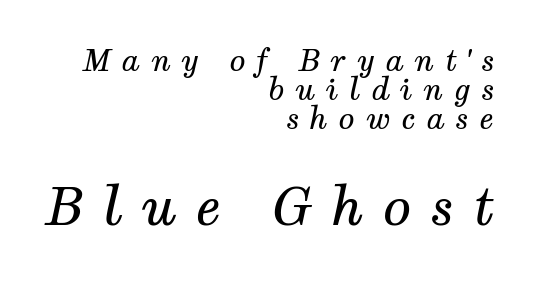
Q: Is the text bold? A: No.
Q: Is the text italic (slanted)? A: Yes, it leans right by about 12 degrees.
Q: Is the typeface a serif or a sans-serif typeface? A: Serif.
Q: Is the text underlined? A: No.
Q: How is the paragraph aligned? A: Right-aligned.
Q: Is the spacing between letters normal or unusually wide? A: Unusually wide.
Q: Is the spacing between lines tight, normal or loose? A: Tight.
Q: Which block of text is set in a larger size, the first (top) or the second (bottom)? A: The second (bottom) one.
Q: Width (condensed, normal, or wide)? A: Normal.
Q: Stroke contrast? A: Medium.
Q: x-height? A: Medium.
Q: Monospaced? A: No.
